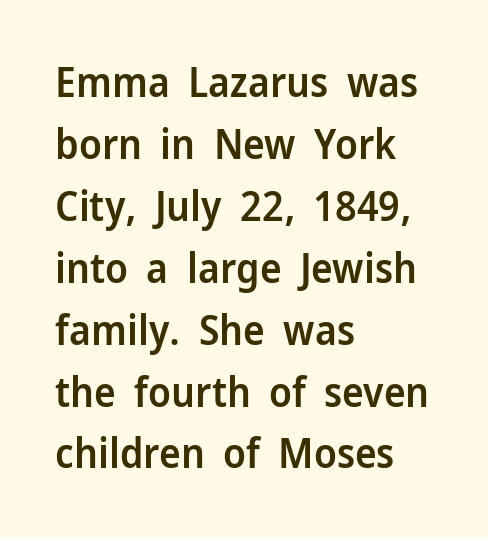
Q: Is the text bold? A: Semi-bold.
Q: Is the text italic (slanted)? A: No, it is upright.
Q: Is the typeface a serif or a sans-serif typeface? A: Sans-serif.
Q: Is the text underlined? A: No.
Q: How is the paragraph aligned? A: Left-aligned.
Q: Is the spacing between letters normal or unusually wide? A: Normal.
Q: Is the spacing between lines tight, normal or loose? A: Normal.
Q: Width (condensed, normal, or wide)? A: Normal.
Q: Stroke contrast? A: Low.
Q: x-height? A: Medium.
Q: Monospaced? A: No.
